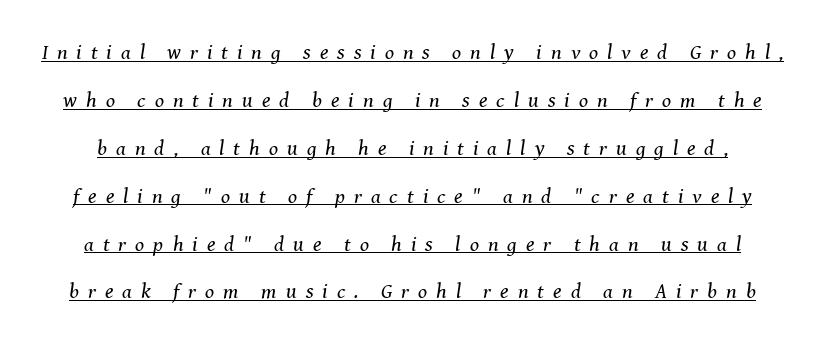
Think standard paragraph weight, or any step lighter than that. Words appear elongated and porous because spacing is wide. Beneath each row of characters lies a ruled line. There's an unmistakable incline to the writing here.
